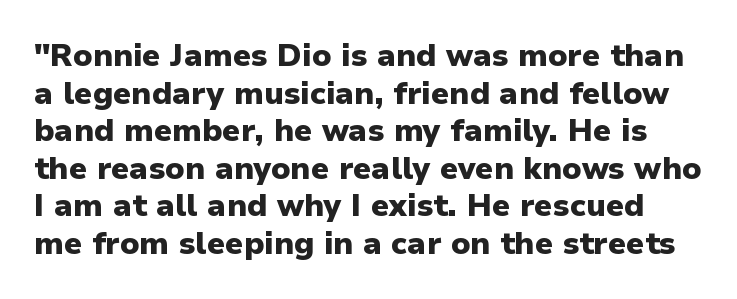
The image shows 31 px heavy sans-serif type, upright; set line spacing 1.21x, normal letter spacing, not underlined; low stroke contrast and a medium x-height.
